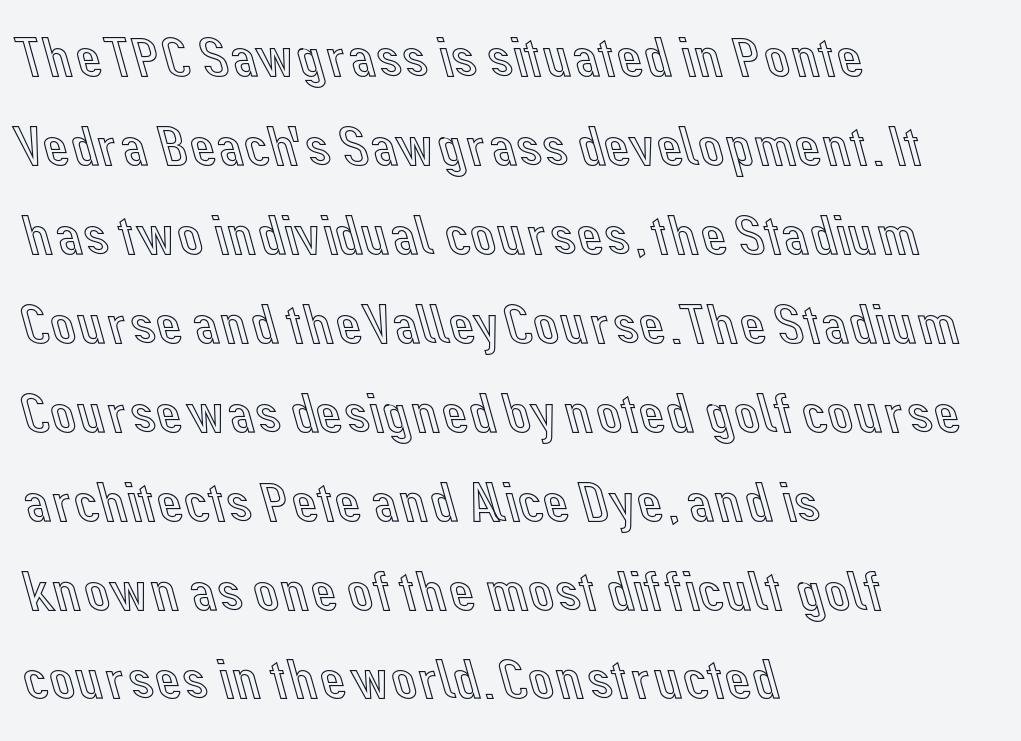
The image shows 57 px text type; set left-aligned, normal line spacing (1.56x), normal letter spacing, not underlined; a medium x-height.
